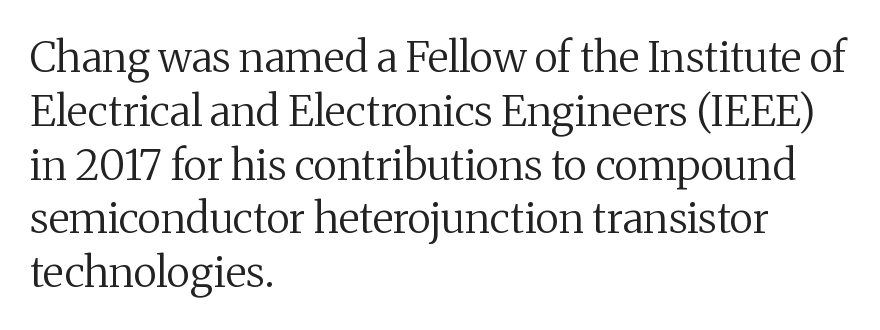
Baseline-to-baseline distance is the conventional proportion of letter height. Here the glyphs are tracked normally, forming tight word shapes. The face used here is seriffed, in the tradition of book romans. Vertical stems look standard width or narrower in stroke. The face used here is proportionally spaced, like ordinary book or web type.
